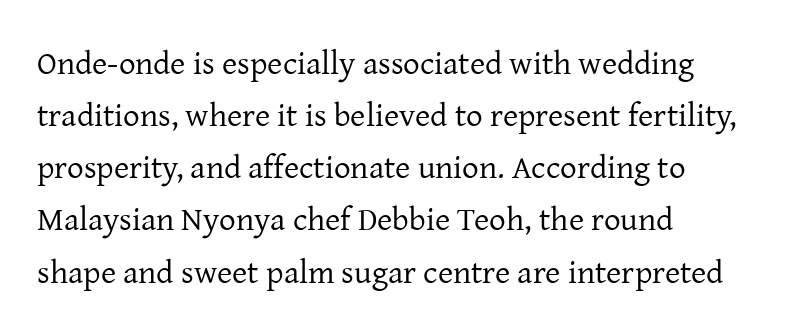
The designer left line spacing at the default. Typeset ragged right — the left edge is the straight one. The letters carry serifs — small finishing strokes at the ends of their stems. Spacing verdict: proportional, widths tailored to each character. This is not heavy type; no bold has been used. In terms of posture, this sample is upright.
